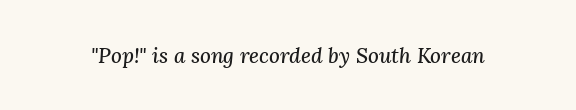
The image shows 21 px text type, italic (leaning right); set normal letter spacing, not underlined.
